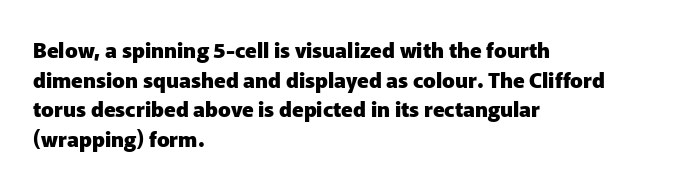
{"italic": "no", "bold": "yes", "underline": "no", "align": "left", "line_spacing": "normal", "line_spacing_ratio": 1.41, "letter_spacing": "normal", "letter_spacing_em": 0.0, "glyph_px": 21}
